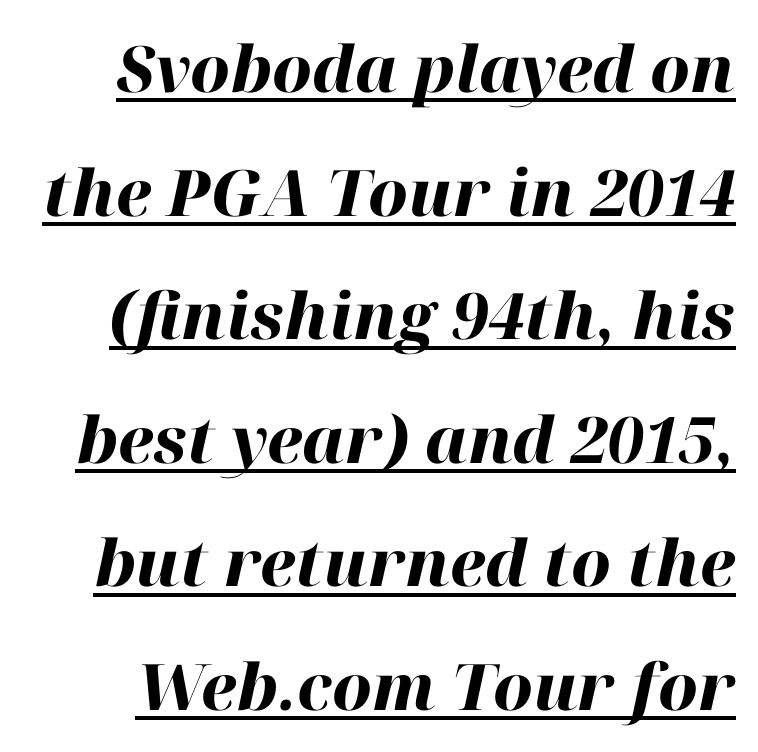
Glance below the letters and you will spot a drawn line. One glance says open: line gaps are wider than usual. Inter-character spacing is left at the font's built-in metrics. Typographic density is high because the face is bold.
